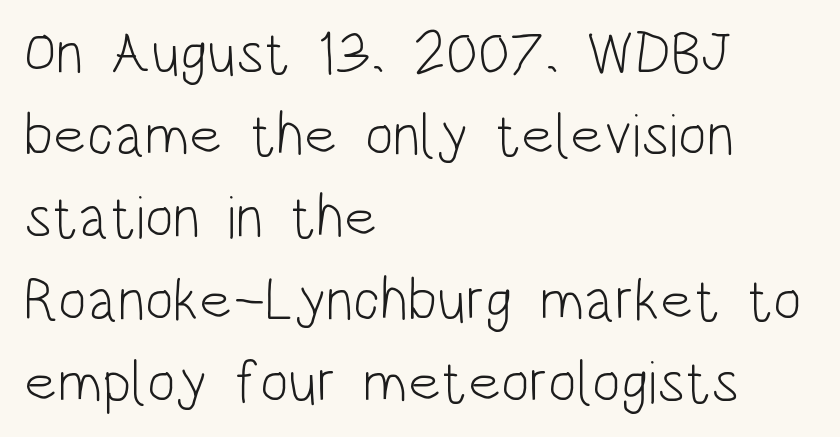
Q: Is the text bold? A: No.
Q: Is the text italic (slanted)? A: No, it is upright.
Q: Is the typeface a serif or a sans-serif typeface? A: Sans-serif.
Q: Is the text underlined? A: No.
Q: How is the paragraph aligned? A: Left-aligned.
Q: Is the spacing between letters normal or unusually wide? A: Normal.
Q: Is the spacing between lines tight, normal or loose? A: Normal.
Q: Width (condensed, normal, or wide)? A: Condensed.
Q: Stroke contrast? A: Low.
Q: x-height? A: Large.
Q: Monospaced? A: No.
